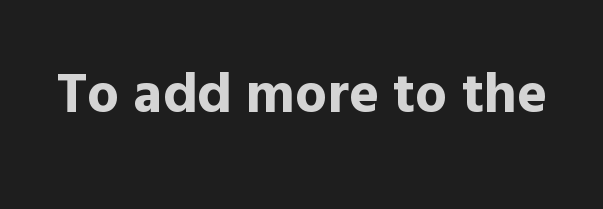
Note the varied advance widths — an 'i' is clearly narrower than an 'm'. The lettering holds an erect, upright posture throughout. Just letters on the line, the space beneath them empty. This sample uses a sans-serif face. These lines keep a tight, regular rhythm from letter to letter.
